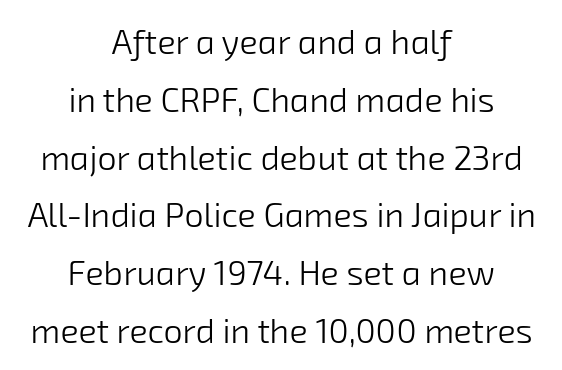
{"serif": "no", "bold": "no", "weight": "light", "width": "normal", "stroke_contrast": "low", "x_height": "medium", "monospaced": "no", "underline": "no", "align": "center", "line_spacing": "normal", "line_spacing_ratio": 1.7, "letter_spacing": "normal", "letter_spacing_em": 0.0, "glyph_px": 34}
